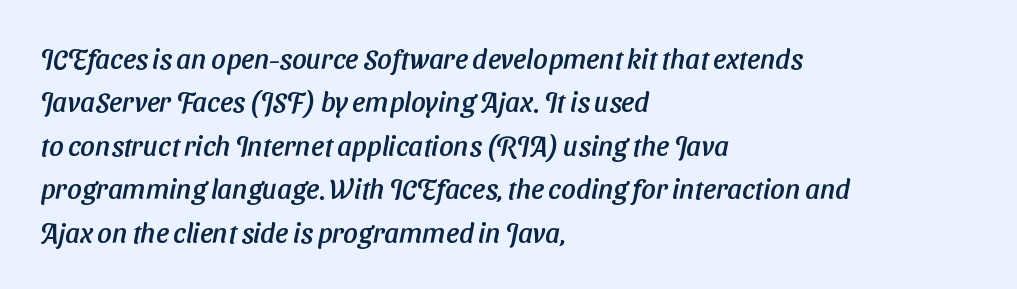
How would I describe the line gaps? Plain and ordinary. Caption: multi-line text, flush left, ragged right. The face used here is a sans, in the tradition of grotesques and geometrics. Each row of text sits above clean, open space. Do the characters align in a grid? No, the font is proportional. Students, note that the glyphs here touch the page at normal intervals.
